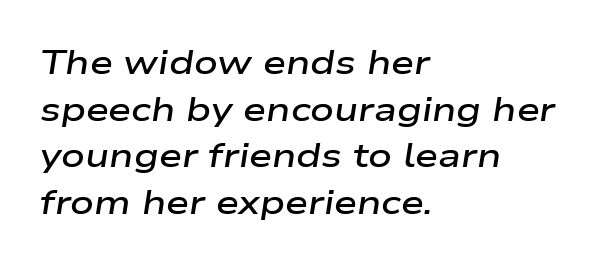
Is the letter spacing exaggerated? No — it looks like the ordinary default. The typesetting leans somewhat heavy: a semibold. The rows are spaced the way most documents space them. Beneath every word, the page is bare. The letters are slanted; this is an italic face. The typesetter chose a ragged-right arrangement here.
